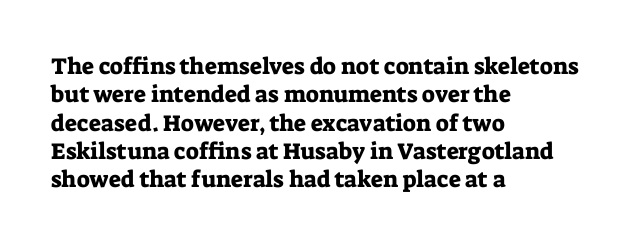
One-word summary of the alignment: left. These lines keep a tight, regular rhythm from letter to letter. Letters rest on an invisible, unmarked baseline. In terms of posture, this sample is upright.
